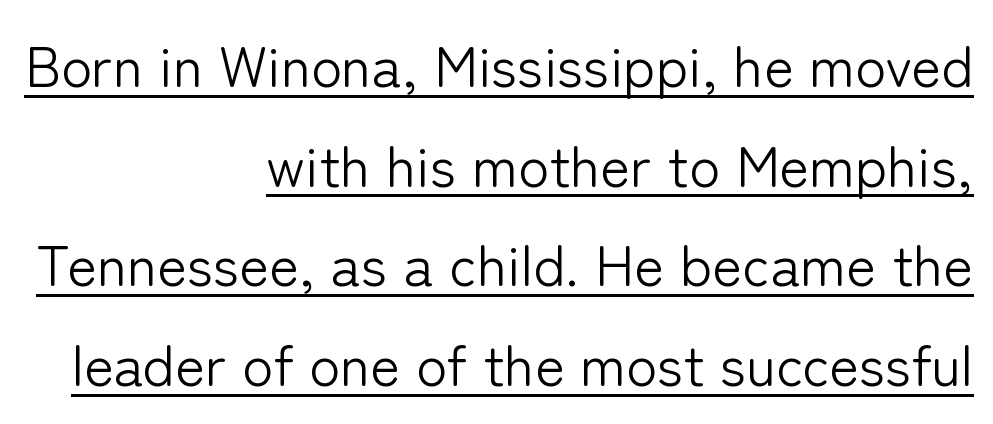
The image shows 57 px light sans-serif type, upright; set right-aligned, line spacing 1.75x, normal letter spacing, underlined; low stroke contrast and a medium x-height.
